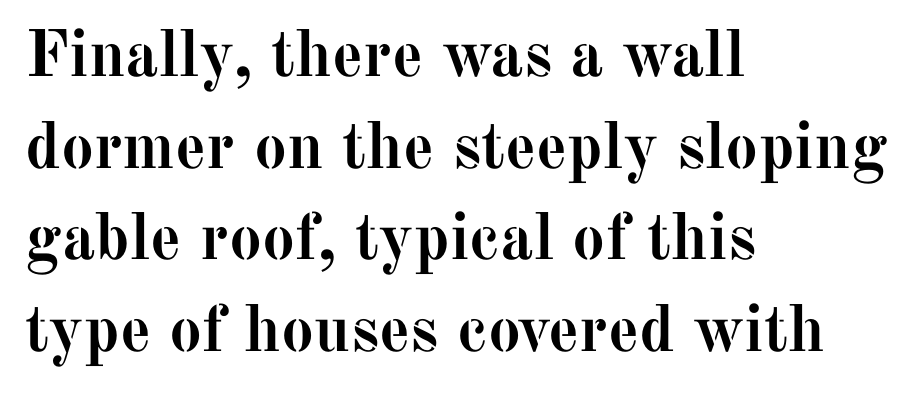
{"serif": "yes", "italic": "no", "bold": "yes", "weight": "semibold", "width": "normal", "stroke_contrast": "medium", "x_height": "medium", "monospaced": "no", "underline": "no", "align": "left", "line_spacing": "normal", "line_spacing_ratio": 1.39, "letter_spacing": "normal", "letter_spacing_em": 0.0, "glyph_px": 66}
